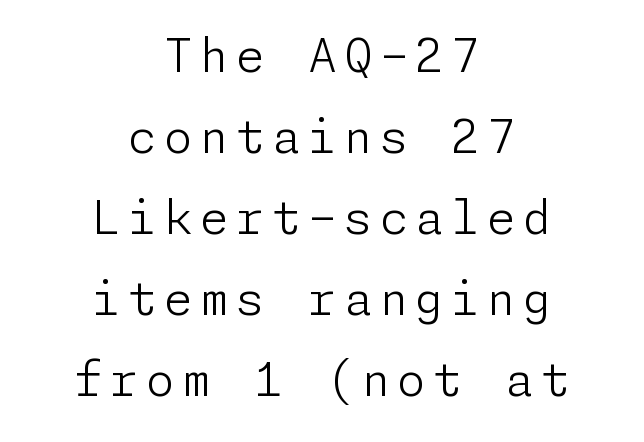
Decoration check: the copy has no underline. Nope, no serifs anywhere on these letters. Caption: face not bold, strokes unweighted. Does the copy run flush right? No — it is centered line by line.
